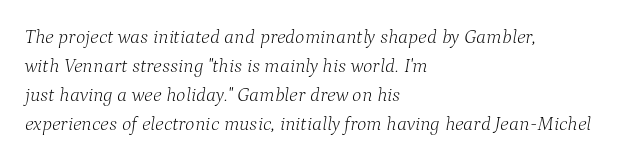
{"italic": "yes", "lean": "right", "slant_degrees": 9, "bold": "no", "underline": "no", "align": "left", "line_spacing": "normal", "line_spacing_ratio": 1.45, "letter_spacing": "normal", "letter_spacing_em": 0.0, "glyph_px": 20}
